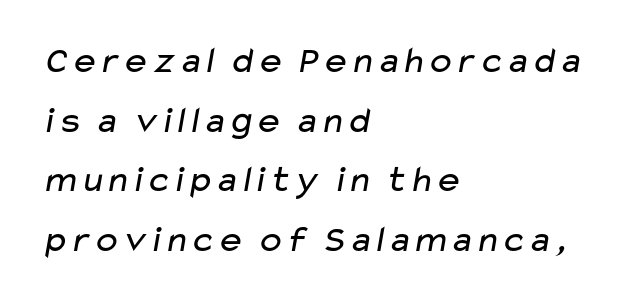
Q: Is the text bold? A: No.
Q: Is the typeface a serif or a sans-serif typeface? A: Sans-serif.
Q: Is the text underlined? A: No.
Q: How is the paragraph aligned? A: Left-aligned.
Q: Is the spacing between letters normal or unusually wide? A: Normal.
Q: Is the spacing between lines tight, normal or loose? A: Normal.
Q: Width (condensed, normal, or wide)? A: Wide.
Q: Stroke contrast? A: Low.
Q: x-height? A: Medium.
Q: Monospaced? A: No.
